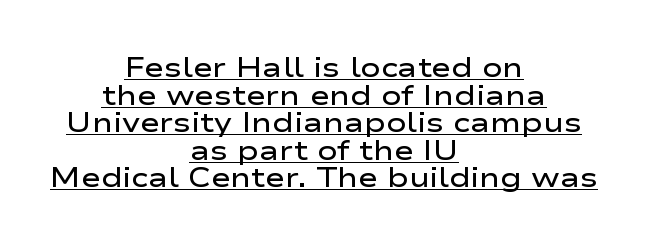
The image shows 27 px text type, upright; set centered, tight line spacing (1.02x), normal letter spacing, underlined.
